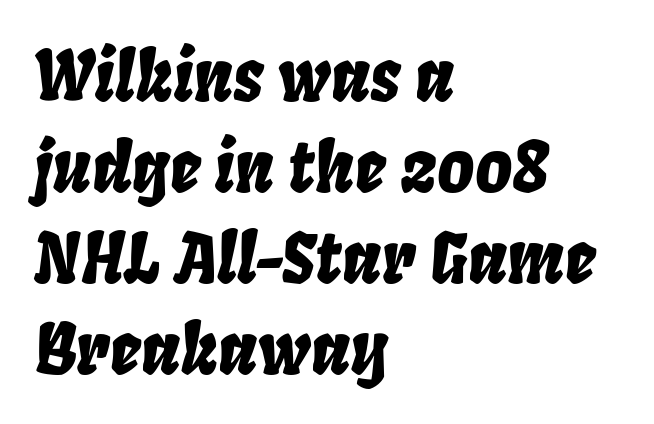
Q: Is the text italic (slanted)? A: Yes, it leans right by about 8 degrees.
Q: Is the text underlined? A: No.
Q: How is the paragraph aligned? A: Left-aligned.
Q: Is the spacing between letters normal or unusually wide? A: Normal.
Q: Is the spacing between lines tight, normal or loose? A: Normal.
Q: Width (condensed, normal, or wide)? A: Condensed.
Q: Stroke contrast? A: Low.
Q: x-height? A: Large.
Q: Monospaced? A: No.
